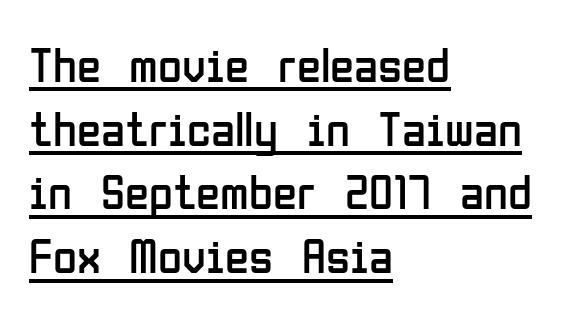
A typographer would call this underscored text. Note the varied advance widths — an 'i' is clearly narrower than an 'm'. Students, note that the glyphs here touch the page at normal intervals. It's the straight-up-and-down kind of type. The passage shown is not bold in any degree.
